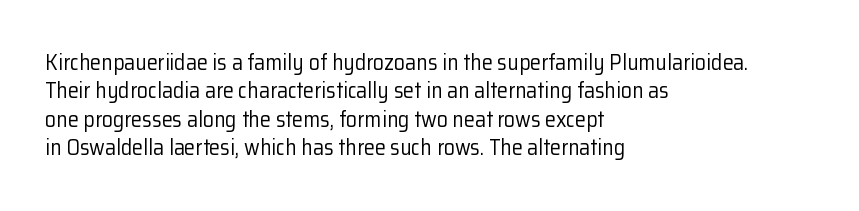
Q: Is the text bold? A: No.
Q: Is the text italic (slanted)? A: No, it is upright.
Q: Is the text underlined? A: No.
Q: How is the paragraph aligned? A: Left-aligned.
Q: Is the spacing between letters normal or unusually wide? A: Normal.
Q: Is the spacing between lines tight, normal or loose? A: Normal.
